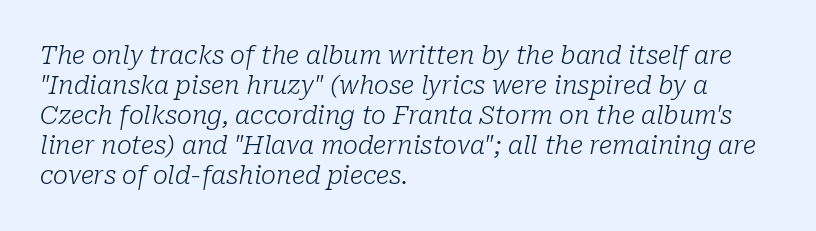
A student would call this left alignment; a typographer would say flush left, rag right. This is oblique type, the kind used for emphasis or titles. Standard letterfit; no display-style spreading of the glyphs. The area under the type is left untouched.
